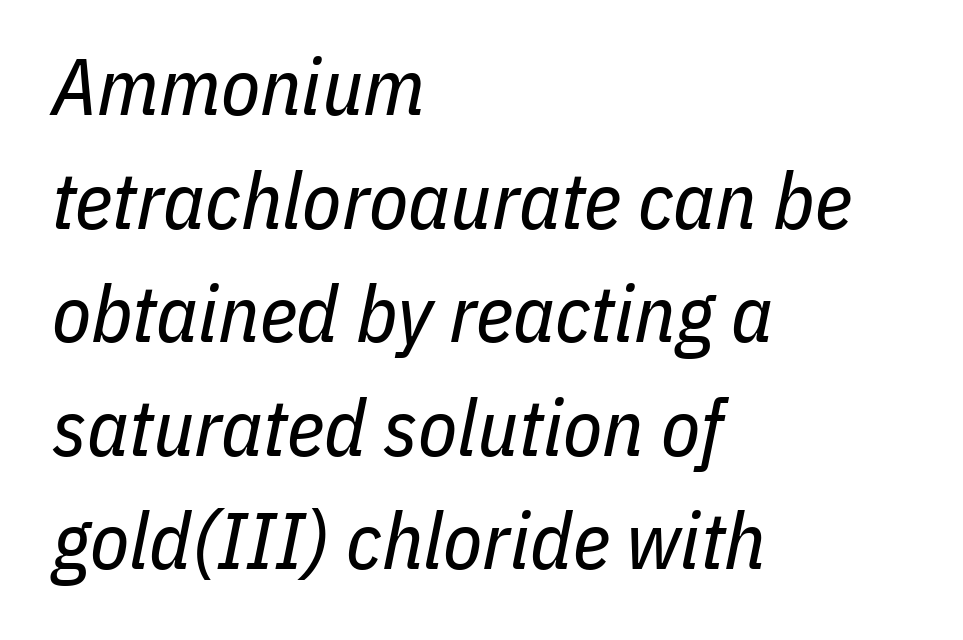
The image shows 80 px regular-weight, condensed type, italic (leaning right); set left-aligned, normal line spacing (1.42x), normal letter spacing, not underlined; low stroke contrast and a medium x-height.
